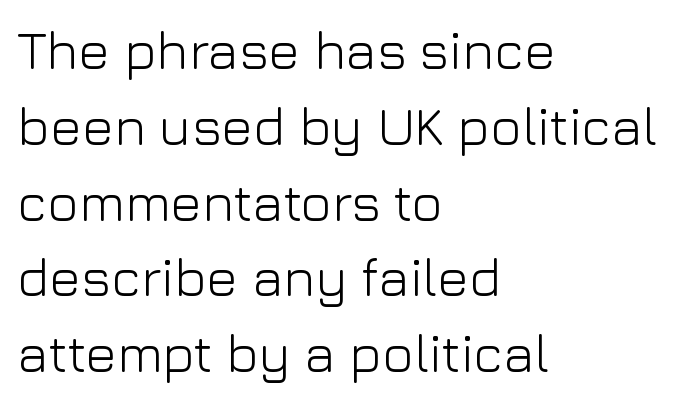
No heavy texture on the line: the type isn't bold. Does the leading feel generous? No, just average. Every row of glyphs begins at an identical x-position on the left. Is this a fixed-width face? No — the glyphs have proportional, varying widths. Look at the tracking — it's just the regular setting, nothing added.
